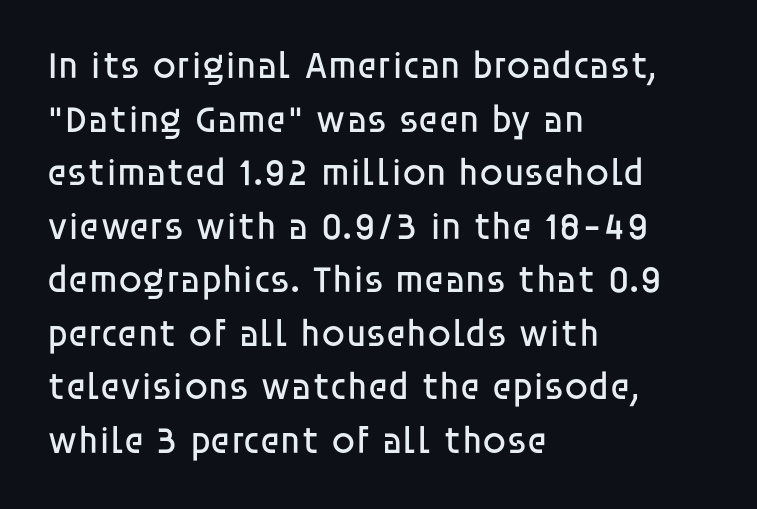
Q: Is the text bold? A: No.
Q: Is the text italic (slanted)? A: No, it is upright.
Q: Is the typeface a serif or a sans-serif typeface? A: Sans-serif.
Q: Is the text underlined? A: No.
Q: How is the paragraph aligned? A: Left-aligned.
Q: Is the spacing between letters normal or unusually wide? A: Normal.
Q: Is the spacing between lines tight, normal or loose? A: Normal.
Q: Width (condensed, normal, or wide)? A: Normal.
Q: Stroke contrast? A: Low.
Q: x-height? A: Large.
Q: Monospaced? A: No.
